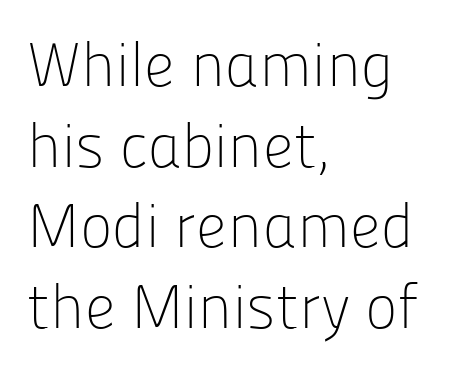
The image shows 62 px light sans-serif type, upright; set left-aligned, normal line spacing (1.3x), normal letter spacing, not underlined; low stroke contrast and a medium x-height.
